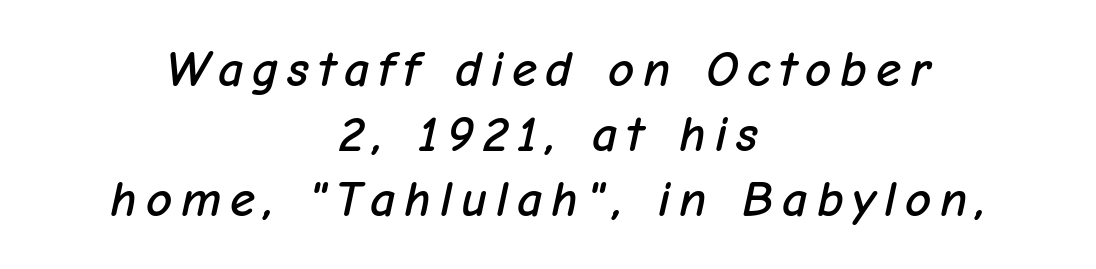
{"italic": "yes", "lean": "right", "slant_degrees": 12, "width": "normal", "stroke_contrast": "low", "x_height": "medium", "monospaced": "no", "underline": "no", "align": "center", "line_spacing": "normal", "line_spacing_ratio": 1.27, "glyph_px": 51}
